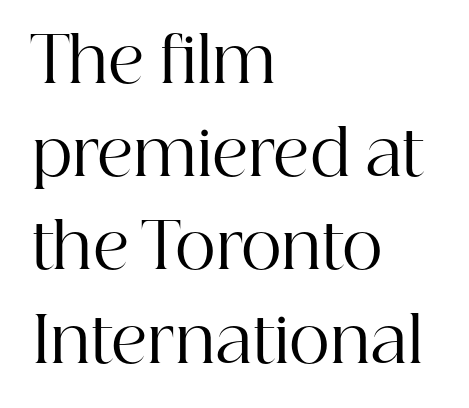
{"serif": "yes", "italic": "no", "bold": "no", "weight": "regular", "width": "normal", "stroke_contrast": "high", "x_height": "medium", "monospaced": "no", "underline": "no", "align": "left", "line_spacing": "normal", "line_spacing_ratio": 1.48, "letter_spacing": "normal", "letter_spacing_em": 0.0, "glyph_px": 63}
